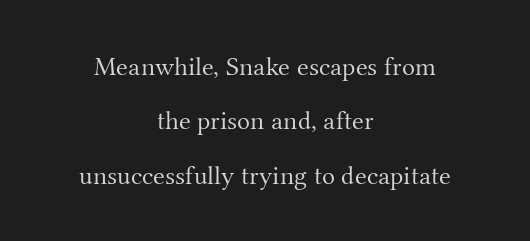
{"italic": "no", "bold": "no", "underline": "no", "align": "center", "line_spacing": "loose", "line_spacing_ratio": 2.01, "letter_spacing": "normal", "letter_spacing_em": 0.0, "glyph_px": 27}
